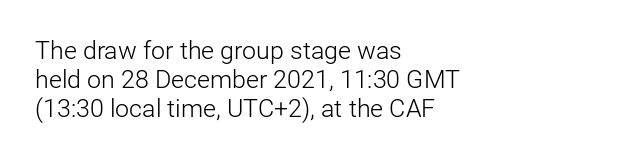
{"italic": "no", "bold": "no", "underline": "no", "align": "left", "line_spacing_ratio": 1.17, "letter_spacing": "normal", "letter_spacing_em": 0.0, "glyph_px": 25}
